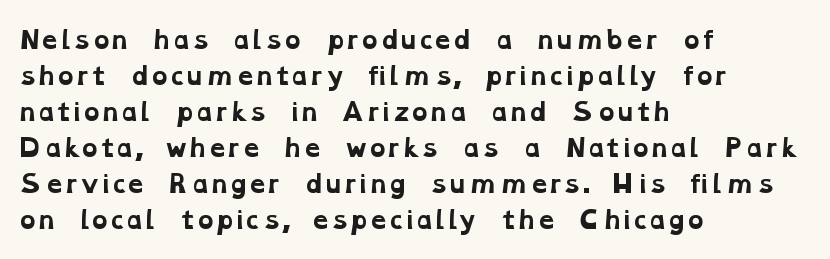
Letter spacing: default. A bare baseline throughout the passage. Each new line begins a customary step beneath the previous one. Which margin do the lines hug? The left one — the right edge is uneven.
